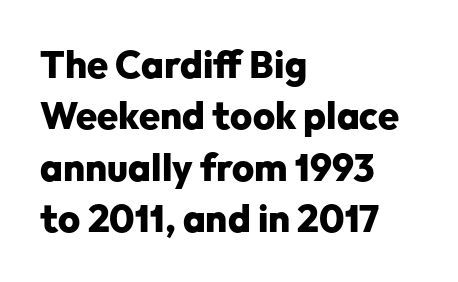
Is the block centered? No — it sits flush against the left margin. This sample uses an upright cut, with every glyph sitting square on the baseline. This rendering leaves character spacing at its baseline value. Typographically, this falls in the sans-serif category. Glance below the letters and you will spot only blank space. Notice how descenders clear the ascenders below comfortably — that's standard leading.
